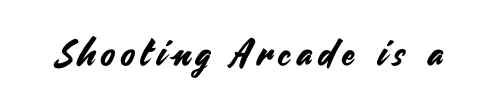
{"serif": "no", "width": "normal", "stroke_contrast": "medium", "x_height": "small", "monospaced": "no", "underline": "no", "glyph_px": 37}
